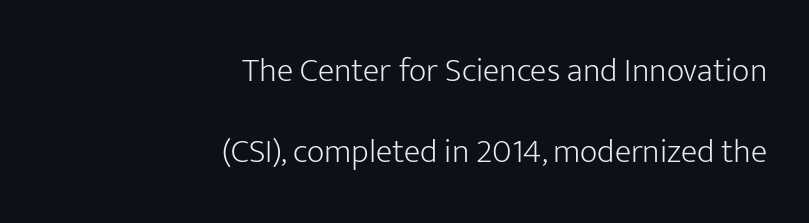
Q: Is the text bold? A: No.
Q: Is the text italic (slanted)? A: No, it is upright.
Q: Is the typeface a serif or a sans-serif typeface? A: Sans-serif.
Q: Is the text underlined? A: No.
Q: How is the paragraph aligned? A: Right-aligned.
Q: Is the spacing between letters normal or unusually wide? A: Normal.
Q: Is the spacing between lines tight, normal or loose? A: Loose.
Q: Width (condensed, normal, or wide)? A: Normal.
Q: Stroke contrast? A: Low.
Q: x-height? A: Medium.
Q: Monospaced? A: No.
